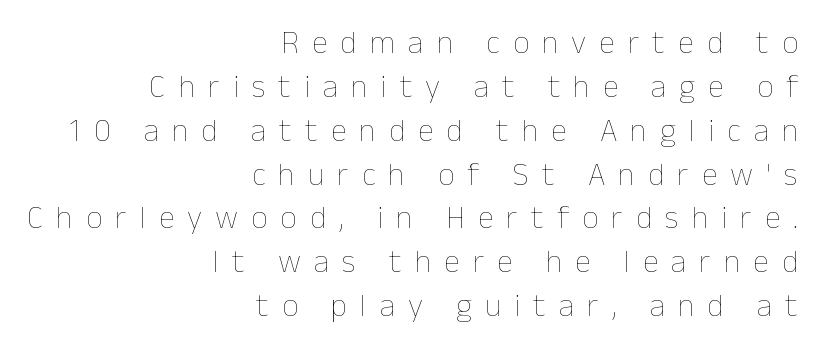
Q: Is the text bold? A: No.
Q: Is the text italic (slanted)? A: No, it is upright.
Q: Is the text underlined? A: No.
Q: How is the paragraph aligned? A: Right-aligned.
Q: Is the spacing between letters normal or unusually wide? A: Unusually wide.
Q: Is the spacing between lines tight, normal or loose? A: Normal.
Q: Width (condensed, normal, or wide)? A: Normal.
Q: Stroke contrast? A: Low.
Q: x-height? A: Medium.
Q: Monospaced? A: No.
